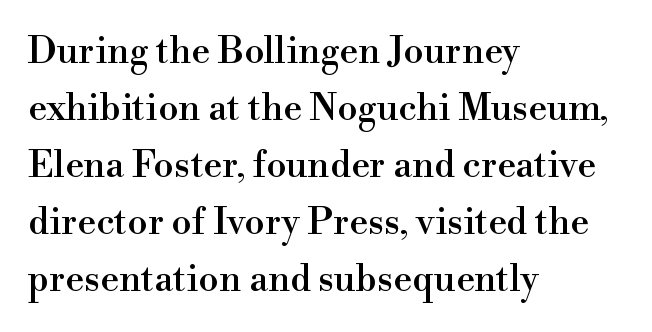
Q: Is the text italic (slanted)? A: No, it is upright.
Q: Is the typeface a serif or a sans-serif typeface? A: Serif.
Q: Is the text underlined? A: No.
Q: How is the paragraph aligned? A: Left-aligned.
Q: Is the spacing between letters normal or unusually wide? A: Normal.
Q: Is the spacing between lines tight, normal or loose? A: Normal.
Q: Width (condensed, normal, or wide)? A: Normal.
Q: Stroke contrast? A: High.
Q: x-height? A: Small.
Q: Monospaced? A: No.
